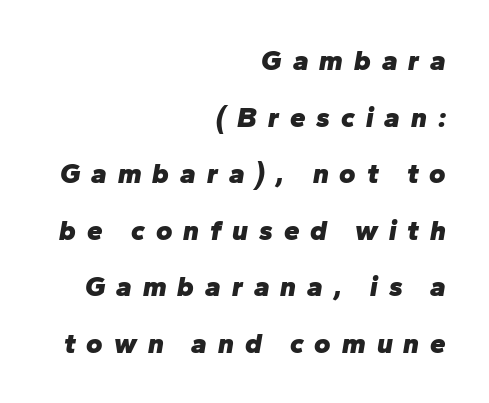
Style check: oblique. These lines carry a lot of weight — the face is fully bold. Short note: letters widely spaced. Reading down the column, the eye jumps a long way to each next line. Each line ends at the same right margin while the left side varies. Looks like regular typesetting: each glyph gets only the width it needs.
